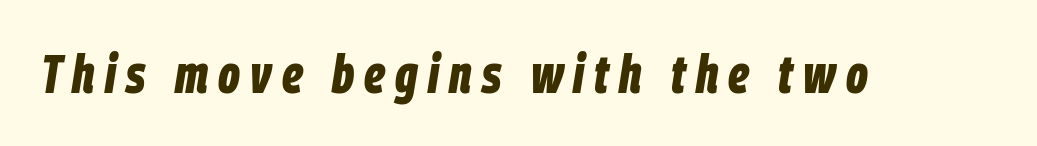
The image shows 53 px bold, condensed type, italic (leaning right); set not underlined; low stroke contrast and a large x-height.
